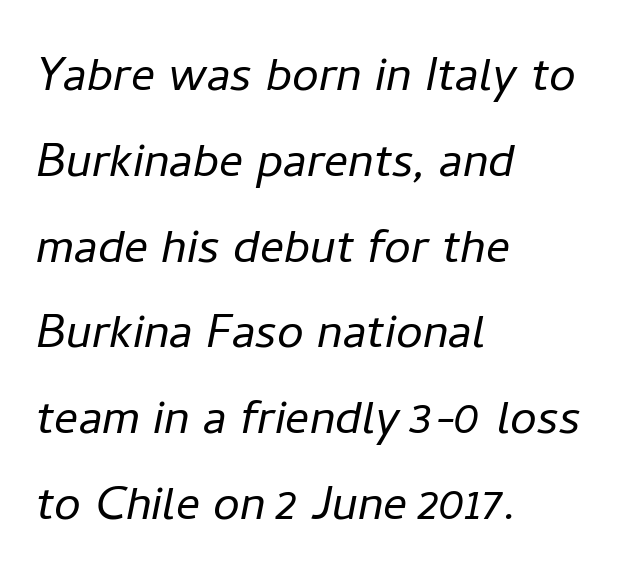
{"italic": "yes", "lean": "right", "slant_degrees": 11, "bold": "no", "weight": "light", "width": "normal", "stroke_contrast": "low", "x_height": "medium", "monospaced": "no", "underline": "no", "align": "left", "line_spacing": "normal", "line_spacing_ratio": 1.43, "letter_spacing": "normal", "letter_spacing_em": 0.0, "glyph_px": 60}
